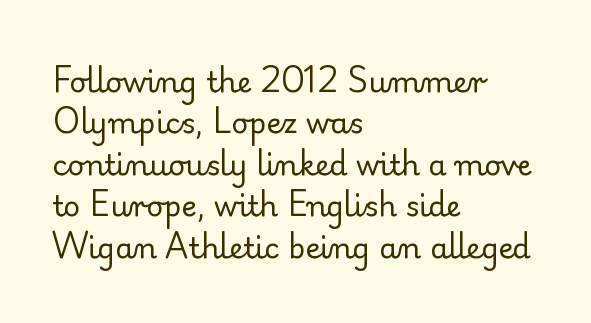
{"serif": "yes", "italic": "no", "bold": "no", "weight": "regular", "width": "normal", "stroke_contrast": "low", "x_height": "small", "monospaced": "no", "underline": "no", "align": "left", "line_spacing": "normal", "line_spacing_ratio": 1.43, "letter_spacing": "normal", "letter_spacing_em": 0.0, "glyph_px": 29}
